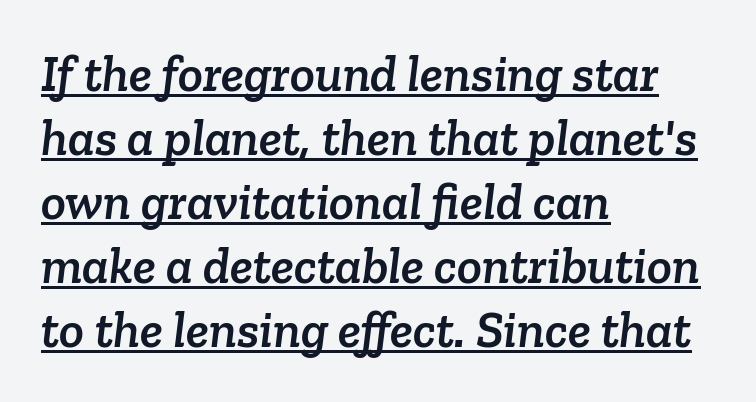
This is underlined copy, the kind a proofreader might mark for attention. Letterform terminals end in serifs throughout the passage. The setting favours the left margin, as ordinary paragraphs usually do. Proportional: the letters do not fall into vertical columns.
